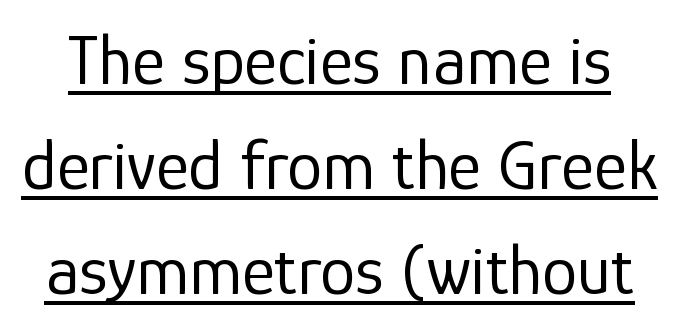
The image shows 71 px regular-weight sans-serif type, upright; set normal line spacing (1.48x), normal letter spacing, underlined; low stroke contrast and a medium x-height.
